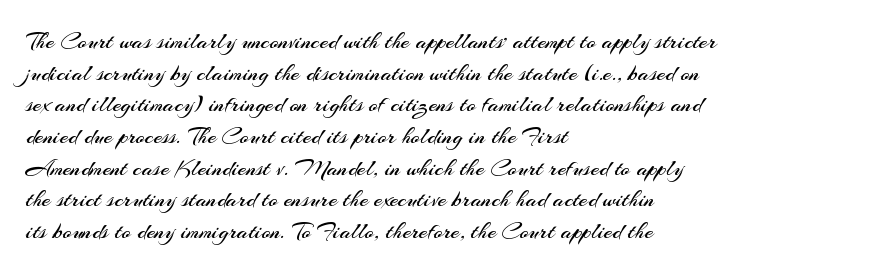
Q: Is the text bold? A: No.
Q: Is the text italic (slanted)? A: Yes.
Q: Is the text underlined? A: No.
Q: How is the paragraph aligned? A: Left-aligned.
Q: Is the spacing between letters normal or unusually wide? A: Normal.
Q: Is the spacing between lines tight, normal or loose? A: Normal.
